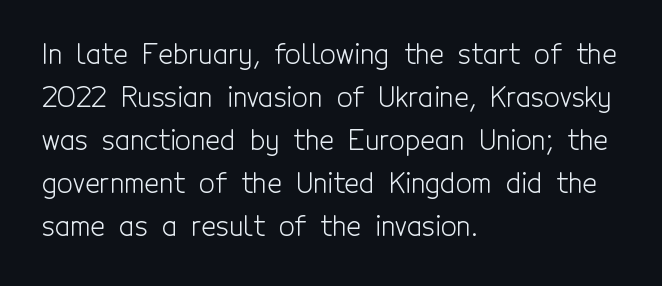
{"serif": "no", "italic": "no", "bold": "no", "weight": "light", "width": "condensed", "x_height": "medium", "monospaced": "no", "underline": "no", "align": "left", "line_spacing": "normal", "line_spacing_ratio": 1.54, "letter_spacing": "normal", "letter_spacing_em": 0.0, "glyph_px": 28}
